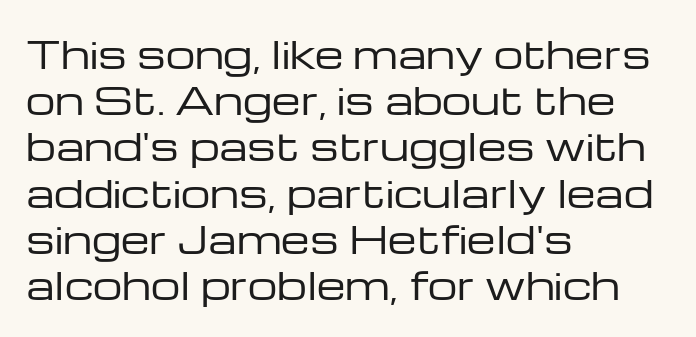
Q: Is the text bold? A: No.
Q: Is the text italic (slanted)? A: No, it is upright.
Q: Is the typeface a serif or a sans-serif typeface? A: Sans-serif.
Q: Is the text underlined? A: No.
Q: How is the paragraph aligned? A: Left-aligned.
Q: Is the spacing between letters normal or unusually wide? A: Normal.
Q: Is the spacing between lines tight, normal or loose? A: Normal.
Q: Width (condensed, normal, or wide)? A: Wide.
Q: Stroke contrast? A: Low.
Q: x-height? A: Medium.
Q: Monospaced? A: No.
